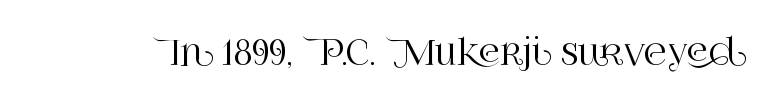
The passage shown is not underscored anywhere. This sample uses plain, unmodified letter spacing. Notice how the stems are strictly vertical — no italics here. The characters display serif detailing at their extremities. Varying glyph widths throughout — classic text-font behaviour.
